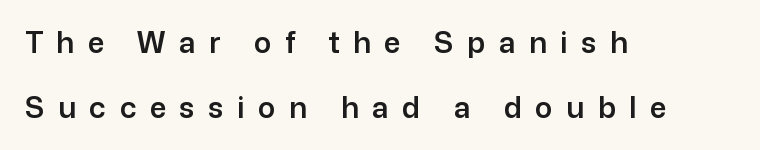
The face used here is rendered with a markedly widened letterfit. Font category for this specimen: sans-serif. Proportional: the letters do not fall into vertical columns. The lettering holds an erect, upright posture throughout. Each line starts at the same left margin while the right side varies. These lines stand farther apart than default settings would place them.
